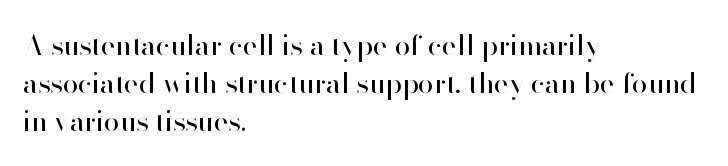
Q: Is the text bold? A: No.
Q: Is the text italic (slanted)? A: No, it is upright.
Q: Is the typeface a serif or a sans-serif typeface? A: Sans-serif.
Q: Is the text underlined? A: No.
Q: How is the paragraph aligned? A: Left-aligned.
Q: Is the spacing between letters normal or unusually wide? A: Normal.
Q: Is the spacing between lines tight, normal or loose? A: Normal.
Q: Width (condensed, normal, or wide)? A: Normal.
Q: Stroke contrast? A: High.
Q: x-height? A: Small.
Q: Monospaced? A: No.
